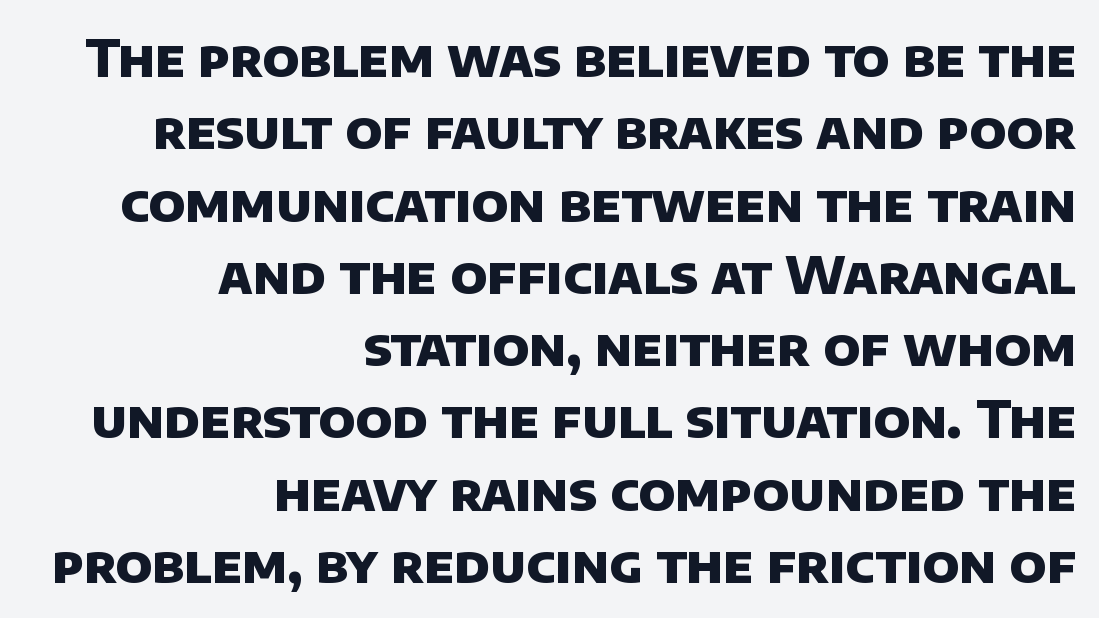
{"serif": "no", "bold": "yes", "weight": "heavy", "width": "normal", "stroke_contrast": "low", "x_height": "large", "monospaced": "no", "underline": "no", "align": "right", "line_spacing": "normal", "line_spacing_ratio": 1.39, "letter_spacing": "normal", "letter_spacing_em": 0.0, "glyph_px": 52}
